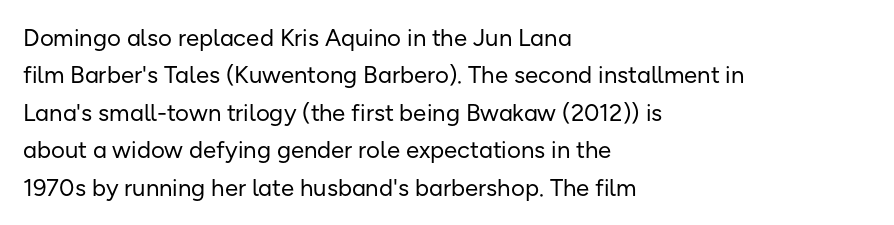
The image shows 24 px text type, upright; set left-aligned, normal line spacing (1.56x), normal letter spacing, not underlined.
